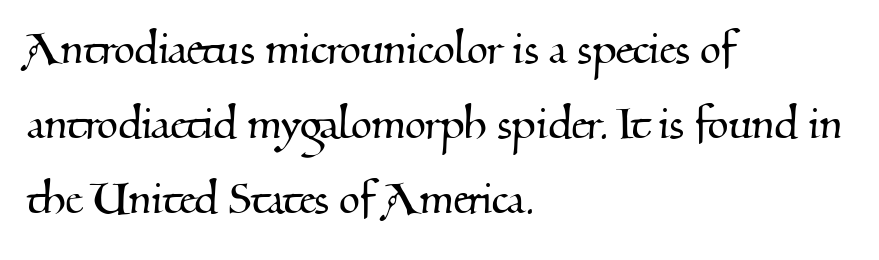
The image shows 54 px serif type; set left-aligned, normal line spacing (1.39x), normal letter spacing, not underlined; medium stroke contrast and a small x-height.
